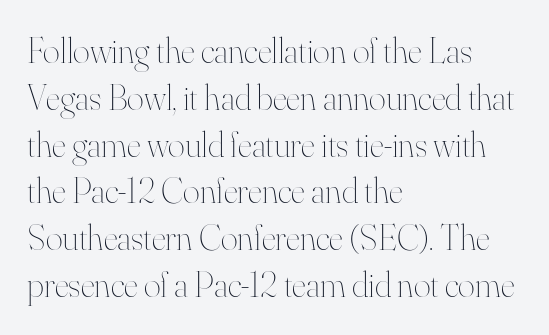
Decoration check: the copy has no underline. The letters look calm and open, with moderate or lighter stems. This is roman type, the default non-slanted kind. The lines are quadded left. A typesetter would call this proportional, since set widths differ per character. You could call the tracking neutral — neither tight nor loose.
